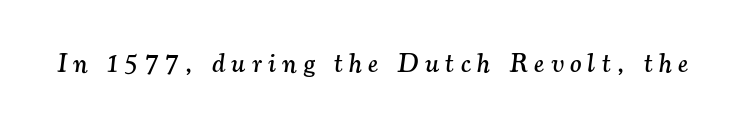
The image shows 27 px text type, italic (leaning right); set unusually wide letter spacing (+0.24 em), not underlined.
